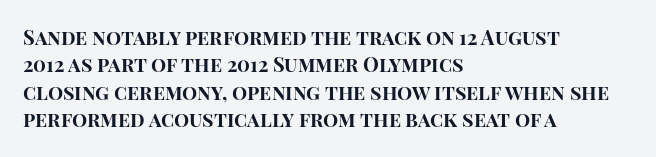
{"italic": "no", "bold": "yes", "underline": "no", "align": "left", "line_spacing": "normal", "line_spacing_ratio": 1.37, "letter_spacing": "normal", "letter_spacing_em": 0.0, "glyph_px": 20}
